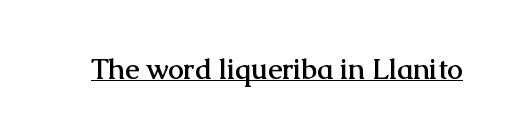
{"serif": "yes", "italic": "no", "bold": "yes", "weight": "semibold", "width": "normal", "stroke_contrast": "medium", "x_height": "medium", "monospaced": "no", "underline": "yes", "letter_spacing": "normal", "letter_spacing_em": 0.0, "glyph_px": 28}
